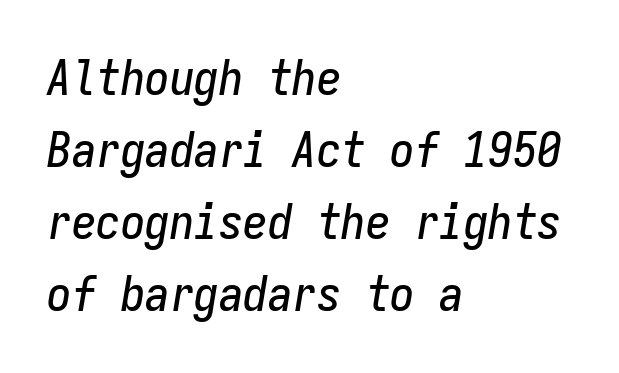
The image shows 49 px condensed type, italic (leaning right), monospaced; set left-aligned, normal line spacing (1.47x), normal letter spacing, not underlined; low stroke contrast and a medium x-height.
